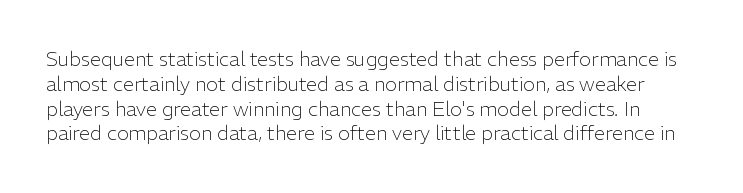
{"italic": "no", "bold": "no", "underline": "no", "line_spacing_ratio": 1.24, "letter_spacing": "normal", "letter_spacing_em": 0.0, "glyph_px": 20}
